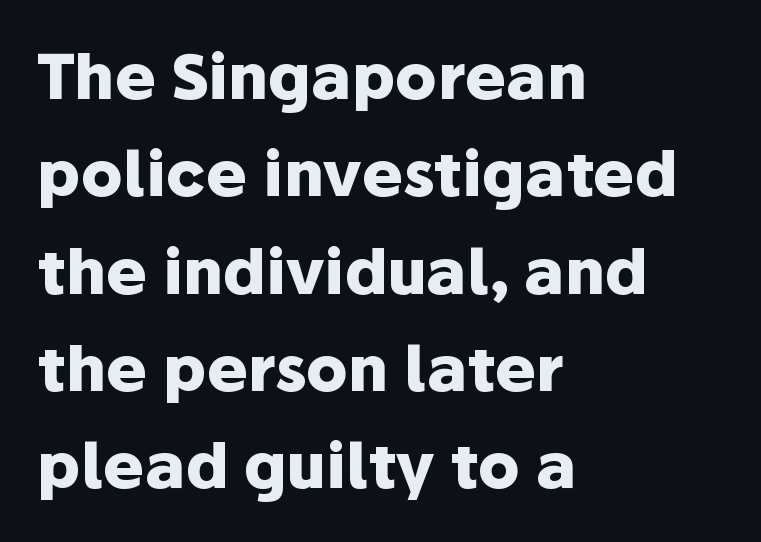
The image shows 62 px heavy sans-serif type, upright; set left-aligned, normal line spacing (1.57x), normal letter spacing, not underlined; low stroke contrast and a medium x-height.
